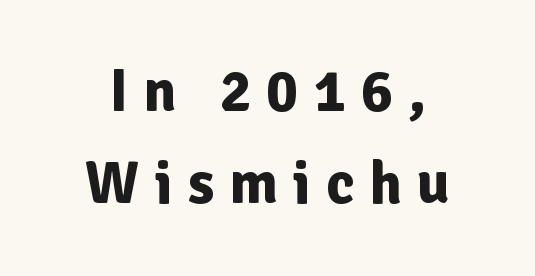
The passage shown is typed in a proportional face where columns would drift. A normal amount of white space separates one row of letters from the next. I'd describe the lettering as bold — thick and assertive. Tracking value appears strongly positive — letters spread wide.
